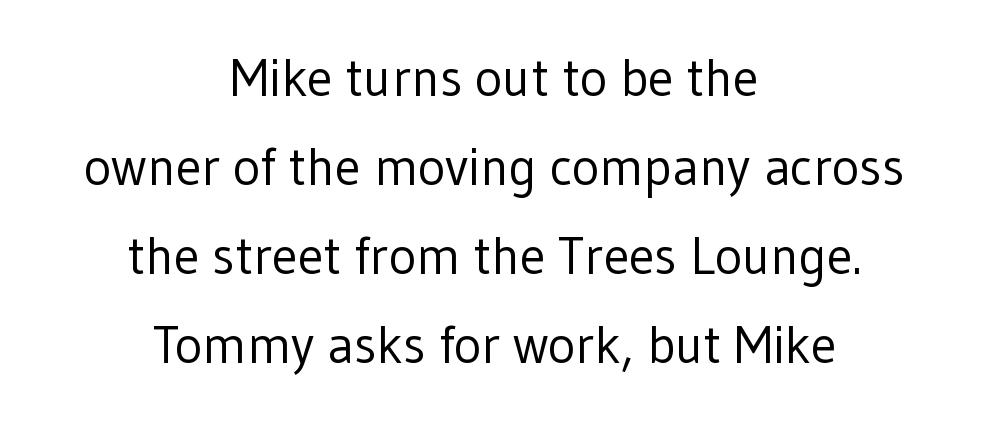
Leftover space on each line is divided equally before and after the words. Every stem runs plumb, perpendicular to the baseline. Characters follow at the spacing the type designer built in. Does the type have serifs? No, each stem ends abruptly. The letters look calm and open, with moderate or lighter stems. These lines are rendered in a variable-pitch font.
